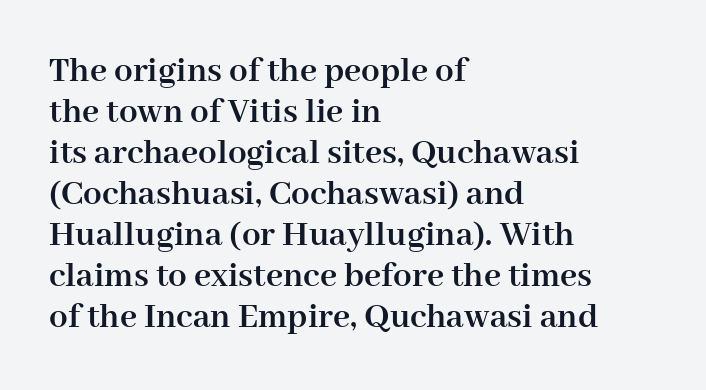
The image shows 37 px semibold serif type, upright; set left-aligned, tight line spacing (1.11x), normal letter spacing, not underlined; high stroke contrast and a medium x-height.
